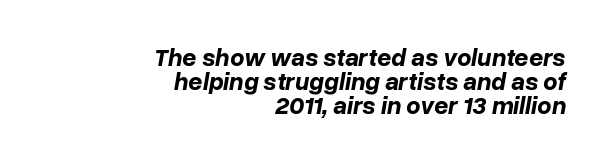
{"italic": "yes", "lean": "right", "slant_degrees": 10, "bold": "yes", "underline": "no", "align": "right", "line_spacing": "tight", "line_spacing_ratio": 0.97, "letter_spacing": "normal", "letter_spacing_em": 0.0, "glyph_px": 25}
